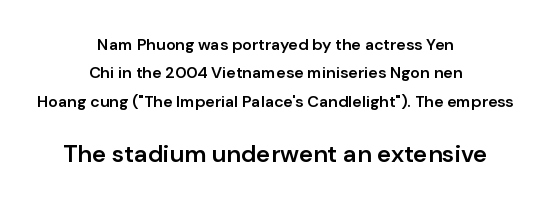
Q: Is the text bold? A: Semi-bold.
Q: Is the text italic (slanted)? A: No, it is upright.
Q: Is the text underlined? A: No.
Q: How is the paragraph aligned? A: Centered.
Q: Is the spacing between letters normal or unusually wide? A: Normal.
Q: Which block of text is set in a larger size, the first (top) or the second (bottom)? A: The second (bottom) one.
